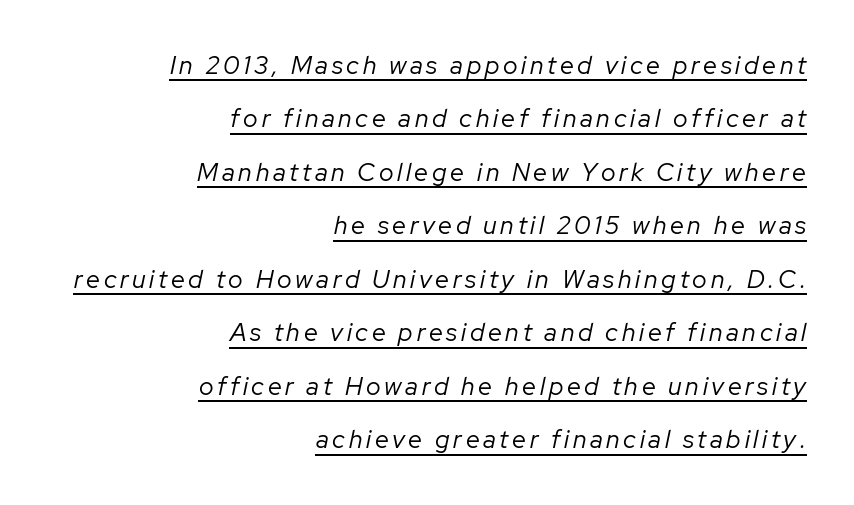
Q: Is the text bold? A: No.
Q: Is the text italic (slanted)? A: Yes, it leans right by about 12 degrees.
Q: Is the text underlined? A: Yes.
Q: How is the paragraph aligned? A: Right-aligned.
Q: Is the spacing between lines tight, normal or loose? A: Loose.
